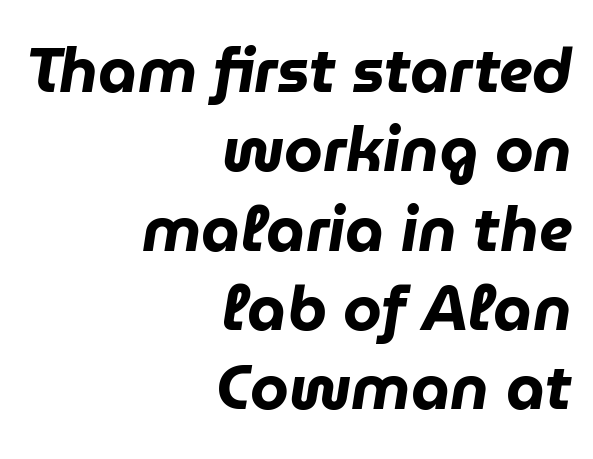
{"italic": "yes", "lean": "right", "slant_degrees": 9, "bold": "yes", "weight": "heavy", "width": "normal", "stroke_contrast": "low", "x_height": "medium", "monospaced": "no", "underline": "no", "align": "right", "line_spacing": "normal", "line_spacing_ratio": 1.28, "letter_spacing": "normal", "letter_spacing_em": 0.0, "glyph_px": 62}
